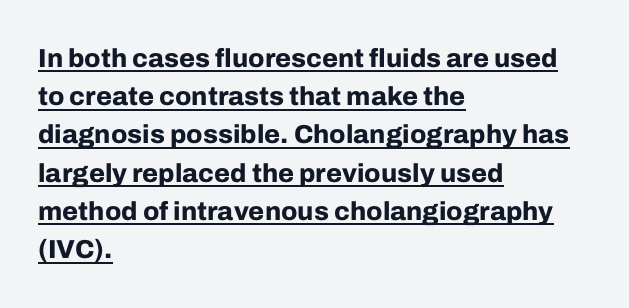
The image shows 26 px bold type, upright; set left-aligned, normal line spacing (1.47x), normal letter spacing, underlined.
